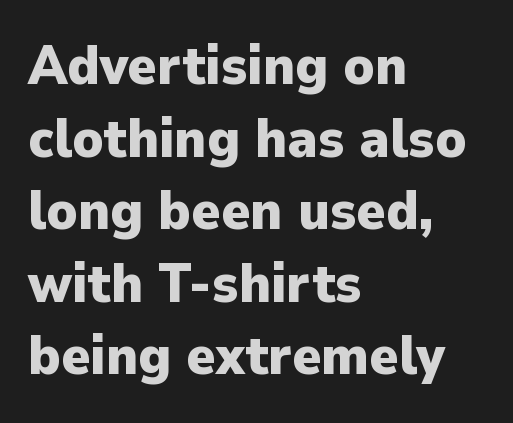
Q: Is the text bold? A: Yes.
Q: Is the text italic (slanted)? A: No, it is upright.
Q: Is the typeface a serif or a sans-serif typeface? A: Sans-serif.
Q: Is the text underlined? A: No.
Q: How is the paragraph aligned? A: Left-aligned.
Q: Is the spacing between letters normal or unusually wide? A: Normal.
Q: Is the spacing between lines tight, normal or loose? A: Normal.
Q: Width (condensed, normal, or wide)? A: Normal.
Q: Stroke contrast? A: Low.
Q: x-height? A: Medium.
Q: Monospaced? A: No.
